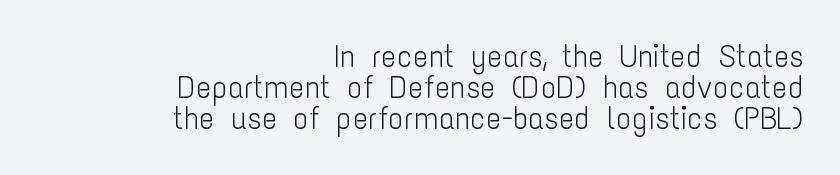
The image shows 32 px light, condensed sans-serif type, upright; set right-aligned, tight line spacing (0.97x), normal letter spacing, not underlined; low stroke contrast and a medium x-height.
